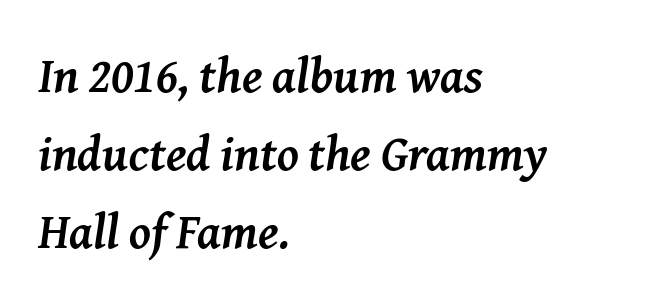
{"serif": "yes", "italic": "yes", "lean": "right", "slant_degrees": 8, "bold": "yes", "weight": "semibold", "width": "normal", "stroke_contrast": "medium", "x_height": "medium", "monospaced": "no", "underline": "no", "align": "left", "line_spacing": "normal", "line_spacing_ratio": 1.59, "letter_spacing": "normal", "letter_spacing_em": 0.0, "glyph_px": 49}
